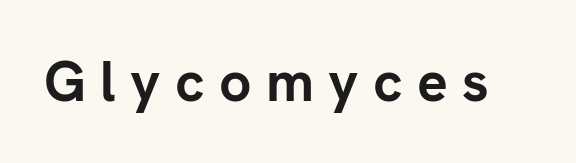
A typesetter would call this heavily tracked-out type. The space beneath each line is pristine and unruled. I'd describe the lettering as bold — thick and assertive. A typesetter would call this proportional, since set widths differ per character. When letters stand straight like this, we call the style roman or upright.
